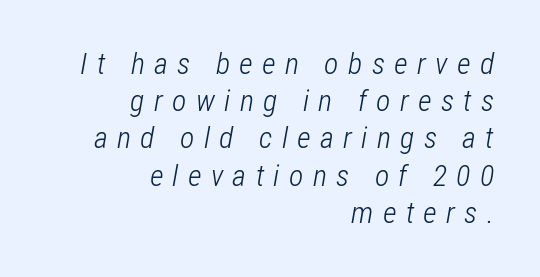
{"italic": "yes", "lean": "right", "slant_degrees": 12, "bold": "no", "weight": "light", "width": "condensed", "stroke_contrast": "low", "x_height": "medium", "monospaced": "no", "underline": "no", "align": "right", "line_spacing_ratio": 1.24, "letter_spacing": "wide", "letter_spacing_em": 0.31, "glyph_px": 30}
